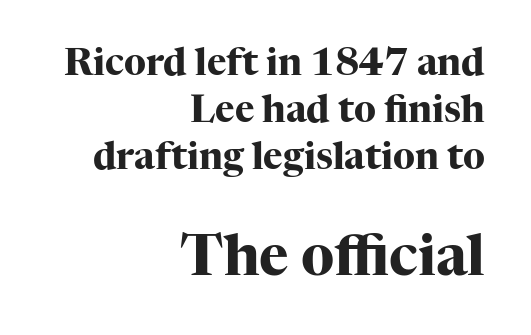
Pretty heavy lettering here — definitely bold. One glance says typical: line gaps are just what's usual. When letters stand straight like this, we call the style roman or upright. The typeface chosen for these lines features serifs. No extra tracking has been applied to these lines. Two sizes are in play, and the larger belongs to the second block.
